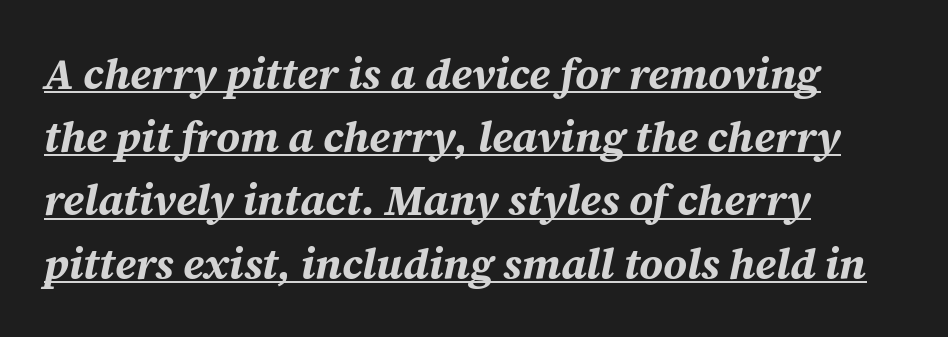
{"italic": "yes", "lean": "right", "slant_degrees": 12, "bold": "yes", "weight": "bold", "width": "normal", "stroke_contrast": "medium", "x_height": "medium", "monospaced": "no", "underline": "yes", "align": "left", "line_spacing": "normal", "line_spacing_ratio": 1.47, "letter_spacing": "normal", "letter_spacing_em": 0.0, "glyph_px": 43}
